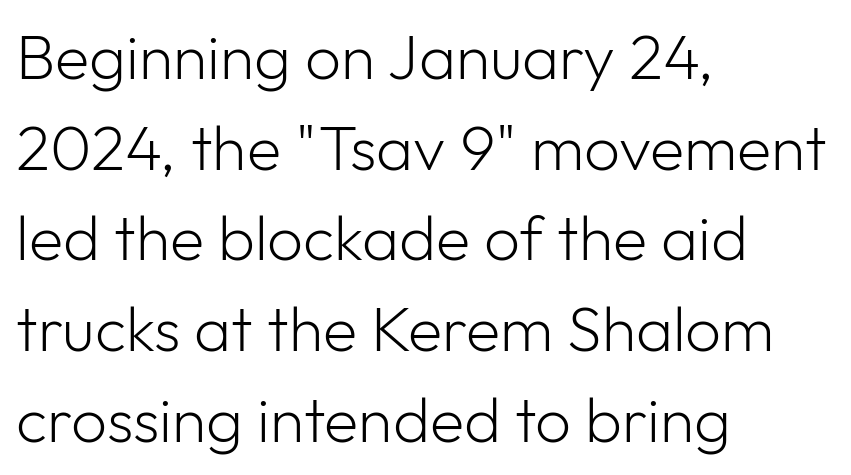
The image shows 63 px light sans-serif type, upright; set left-aligned, normal line spacing (1.44x), normal letter spacing, not underlined; low stroke contrast and a medium x-height.
